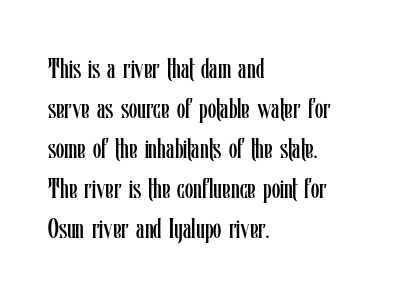
Italic: no, the glyphs are upright roman. Observe the ordinary spacing: letters are neighbours, not strangers. Line spacing here is normal. The zone under the glyphs is completely vacant. These lines stack with their left ends in a neat column.
